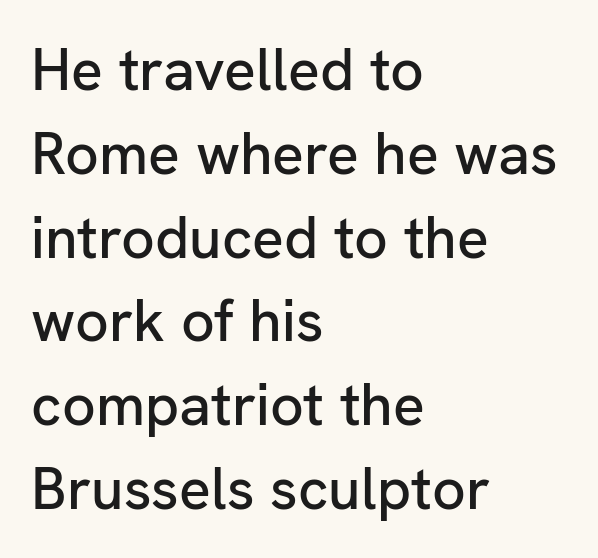
Honestly, there is no underline to notice here at all. The gaps between neighbouring characters are ordinary and unremarkable. How would I describe the line gaps? Plain and ordinary. If you drew a ruler down the left edge, every line would touch it.
